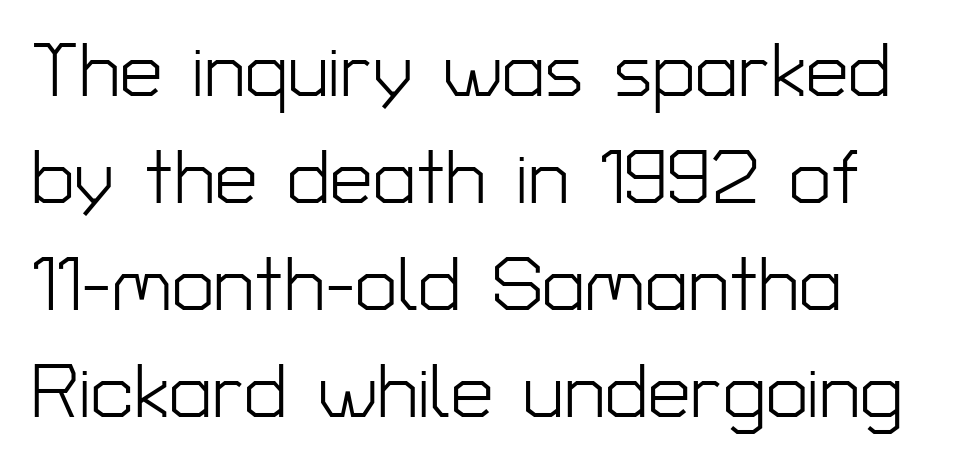
Posture: straight, roman, zero tilt. This is not heavy type; no bold has been used. The font family rendered here belongs to the sans-serif group. What's the leading like? Ordinary, nothing unusual. Nobody touched the tracking dial on this one.
